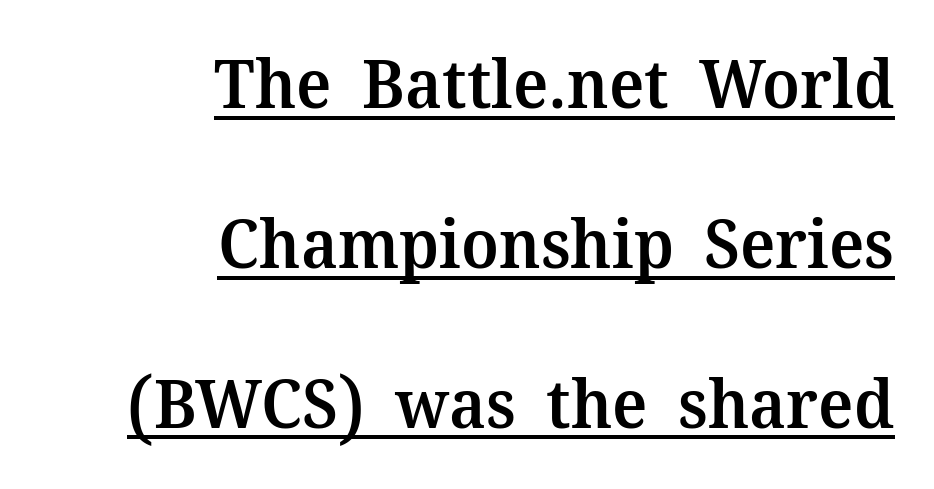
The characters display serif detailing at their extremities. Look at the stroke-to-counter ratio: somewhat heavy, a semibold. What decoration does the sample have? An underline. The setting favours the right margin, as signatures and pull-quotes sometimes do.
